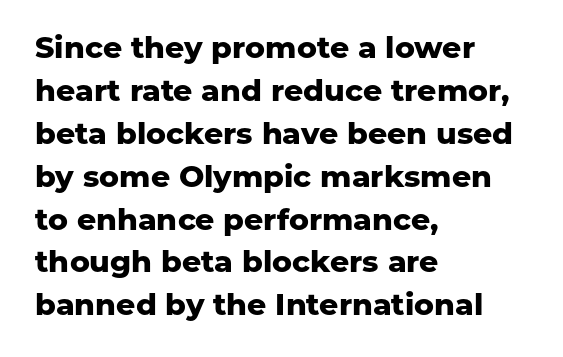
Q: Is the text bold? A: Yes.
Q: Is the text italic (slanted)? A: No, it is upright.
Q: Is the typeface a serif or a sans-serif typeface? A: Sans-serif.
Q: Is the text underlined? A: No.
Q: How is the paragraph aligned? A: Left-aligned.
Q: Is the spacing between letters normal or unusually wide? A: Normal.
Q: Is the spacing between lines tight, normal or loose? A: Normal.
Q: Width (condensed, normal, or wide)? A: Normal.
Q: Stroke contrast? A: Low.
Q: x-height? A: Medium.
Q: Monospaced? A: No.
